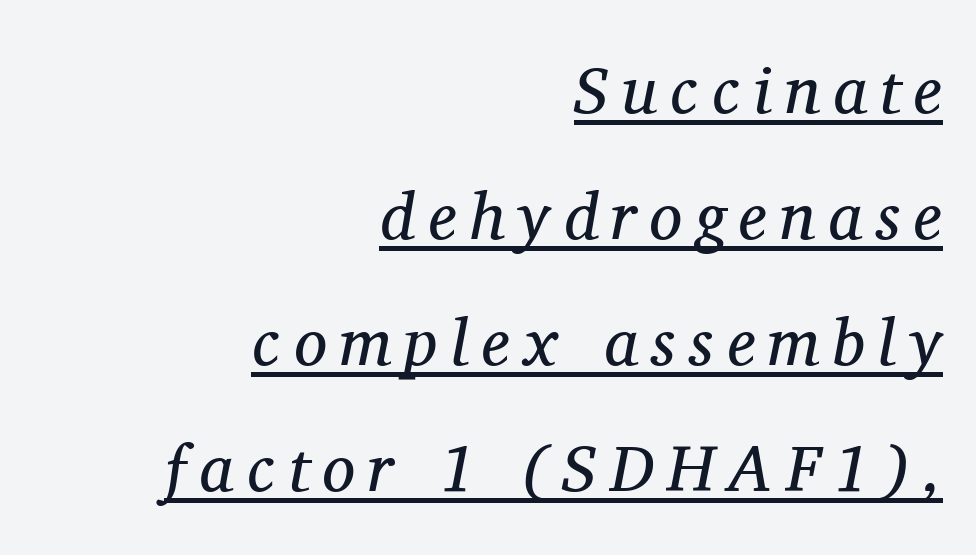
The image shows 66 px regular-weight serif type, italic (leaning right); set right-aligned, loose line spacing (1.91x), unusually wide letter spacing (+0.2 em), underlined; medium stroke contrast and a medium x-height.
